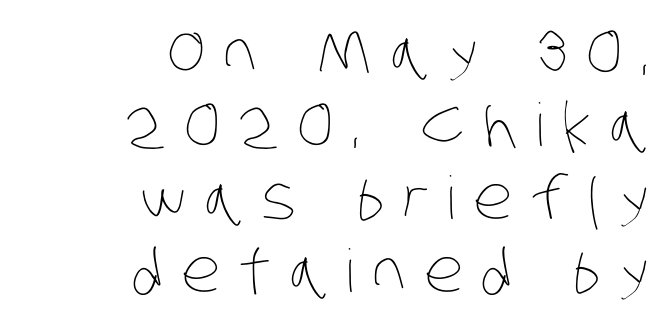
Inter-character spacing is expanded well beyond the font's built-in metrics. The lines in this sample share a right terminus and differ only in where they begin. The typesetting does not lean heavy: it is not bold. Character widths vary here, with narrow letters taking less room than wide ones.
